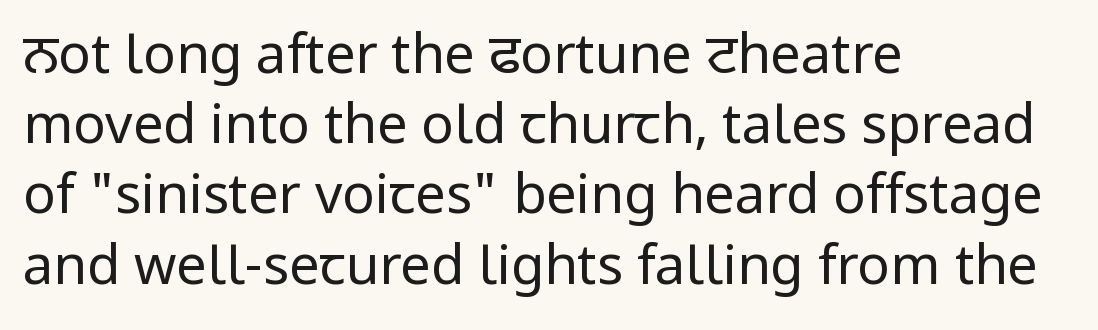
{"serif": "no", "italic": "no", "bold": "no", "weight": "regular", "width": "normal", "stroke_contrast": "low", "x_height": "medium", "monospaced": "no", "underline": "no", "align": "left", "line_spacing": "normal", "line_spacing_ratio": 1.3, "letter_spacing": "normal", "letter_spacing_em": 0.0, "glyph_px": 54}
